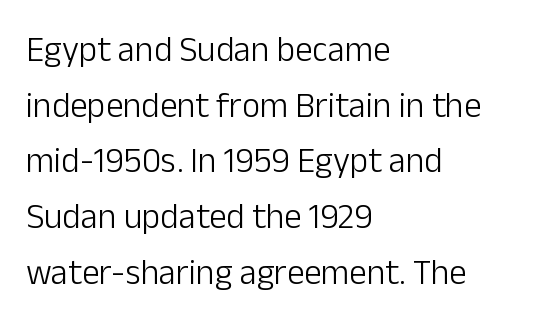
{"serif": "no", "italic": "no", "bold": "no", "weight": "light", "width": "normal", "stroke_contrast": "low", "x_height": "medium", "monospaced": "no", "underline": "no", "align": "left", "line_spacing": "normal", "line_spacing_ratio": 1.59, "letter_spacing": "normal", "letter_spacing_em": 0.0, "glyph_px": 35}
